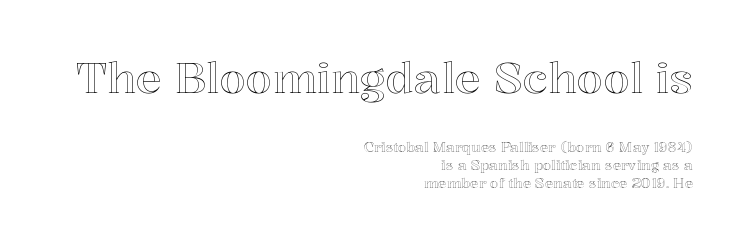
The first block has been scaled up relative to the second. Varying glyph widths throughout — classic text-font behaviour. Caption: multi-line text, flush right, ragged left. Default kerning and tracking; the words read as compact shapes. What's the leading like? Ordinary, nothing unusual.
